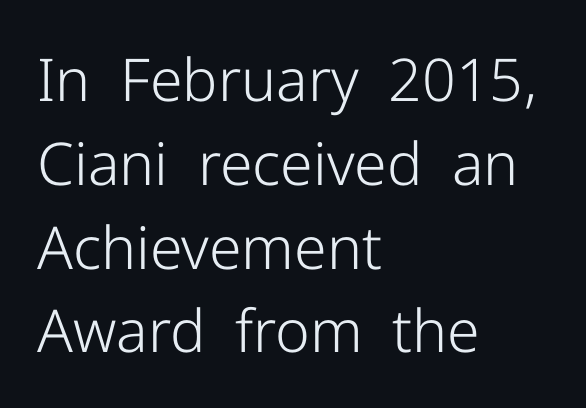
{"serif": "no", "italic": "no", "bold": "no", "weight": "light", "width": "normal", "stroke_contrast": "low", "x_height": "medium", "monospaced": "no", "underline": "no", "align": "left", "line_spacing": "normal", "line_spacing_ratio": 1.42, "letter_spacing": "normal", "letter_spacing_em": 0.0, "glyph_px": 59}
